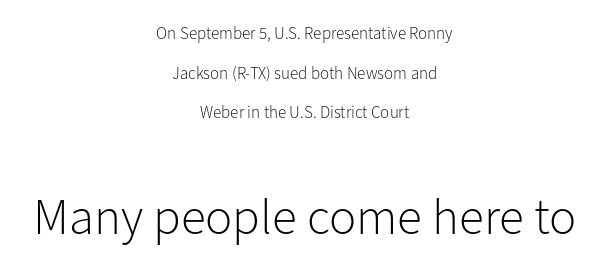
Q: Is the text bold? A: No.
Q: Is the text italic (slanted)? A: No, it is upright.
Q: Is the typeface a serif or a sans-serif typeface? A: Sans-serif.
Q: Is the text underlined? A: No.
Q: How is the paragraph aligned? A: Centered.
Q: Is the spacing between letters normal or unusually wide? A: Normal.
Q: Is the spacing between lines tight, normal or loose? A: Loose.
Q: Which block of text is set in a larger size, the first (top) or the second (bottom)? A: The second (bottom) one.
Q: Width (condensed, normal, or wide)? A: Normal.
Q: Stroke contrast? A: Low.
Q: x-height? A: Medium.
Q: Monospaced? A: No.
